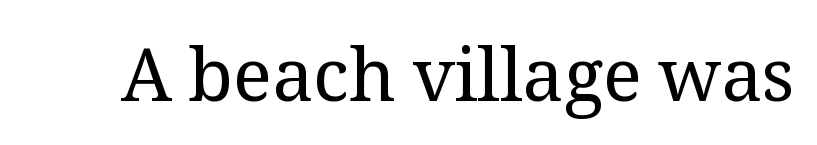
{"serif": "yes", "italic": "no", "bold": "no", "weight": "regular", "width": "normal", "stroke_contrast": "medium", "x_height": "medium", "monospaced": "no", "underline": "no", "letter_spacing": "normal", "letter_spacing_em": 0.0, "glyph_px": 73}
